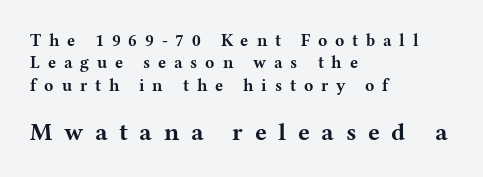
Q: Is the text bold? A: Yes.
Q: Is the text italic (slanted)? A: No, it is upright.
Q: Is the text underlined? A: No.
Q: How is the paragraph aligned? A: Left-aligned.
Q: Is the spacing between letters normal or unusually wide? A: Unusually wide.
Q: Is the spacing between lines tight, normal or loose? A: Normal.
Q: Which block of text is set in a larger size, the first (top) or the second (bottom)? A: The second (bottom) one.
